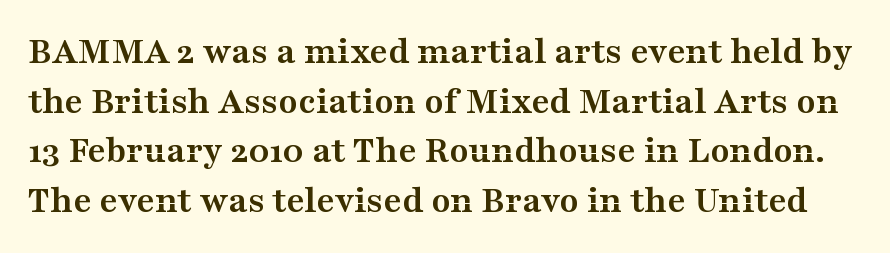
{"serif": "yes", "italic": "no", "bold": "yes", "weight": "semibold", "width": "wide", "stroke_contrast": "medium", "x_height": "medium", "monospaced": "no", "underline": "no", "line_spacing": "normal", "line_spacing_ratio": 1.27, "letter_spacing": "normal", "letter_spacing_em": 0.0, "glyph_px": 39}
